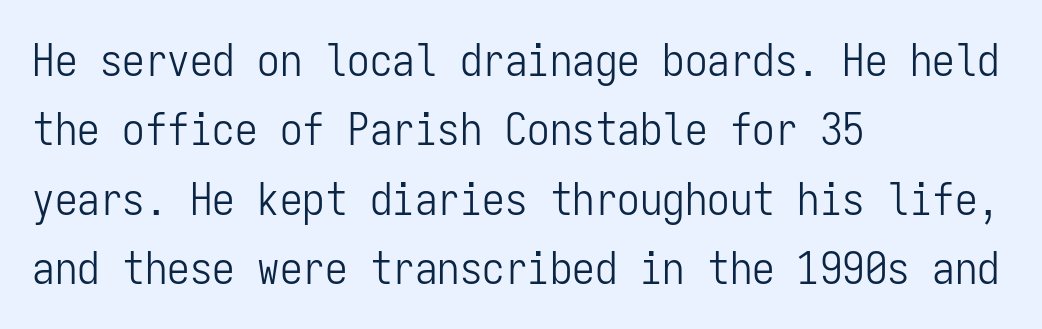
{"serif": "no", "italic": "no", "bold": "no", "weight": "light", "width": "condensed", "stroke_contrast": "low", "x_height": "medium", "monospaced": "yes", "underline": "no", "align": "left", "line_spacing": "normal", "line_spacing_ratio": 1.54, "letter_spacing": "normal", "letter_spacing_em": 0.0, "glyph_px": 45}
